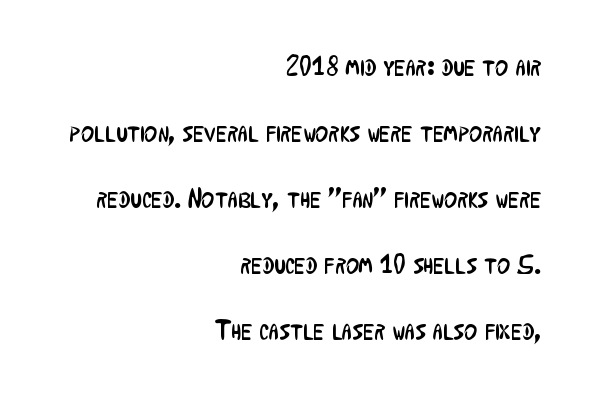
Q: Is the text bold? A: No.
Q: Is the text italic (slanted)? A: No, it is upright.
Q: Is the typeface a serif or a sans-serif typeface? A: Sans-serif.
Q: Is the text underlined? A: No.
Q: How is the paragraph aligned? A: Right-aligned.
Q: Is the spacing between letters normal or unusually wide? A: Normal.
Q: Is the spacing between lines tight, normal or loose? A: Loose.
Q: Width (condensed, normal, or wide)? A: Condensed.
Q: Stroke contrast? A: Low.
Q: x-height? A: Medium.
Q: Monospaced? A: No.
